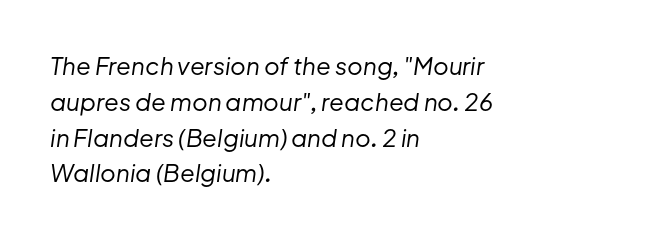
{"italic": "yes", "lean": "right", "slant_degrees": 8, "bold": "no", "underline": "no", "align": "left", "line_spacing": "normal", "line_spacing_ratio": 1.49, "letter_spacing": "normal", "letter_spacing_em": 0.0, "glyph_px": 24}
